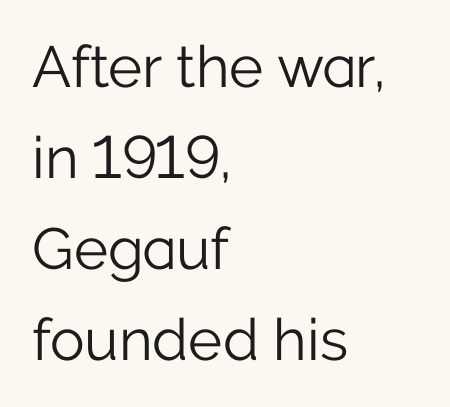
Q: Is the text bold? A: No.
Q: Is the text italic (slanted)? A: No, it is upright.
Q: Is the typeface a serif or a sans-serif typeface? A: Sans-serif.
Q: Is the text underlined? A: No.
Q: How is the paragraph aligned? A: Left-aligned.
Q: Is the spacing between letters normal or unusually wide? A: Normal.
Q: Is the spacing between lines tight, normal or loose? A: Normal.
Q: Width (condensed, normal, or wide)? A: Normal.
Q: Stroke contrast? A: Low.
Q: x-height? A: Medium.
Q: Monospaced? A: No.
